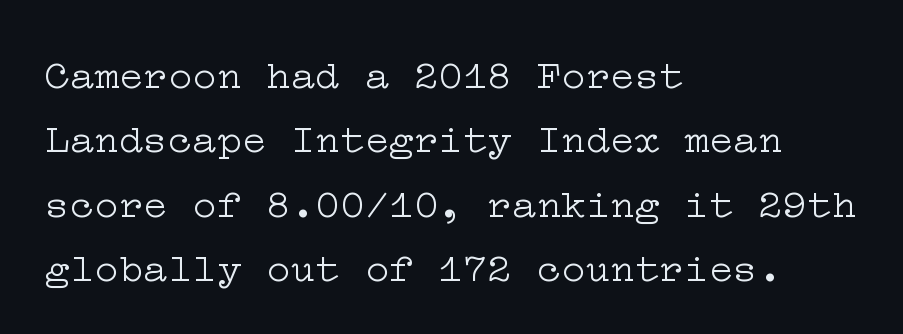
Q: Is the text bold? A: No.
Q: Is the text italic (slanted)? A: No, it is upright.
Q: Is the typeface a serif or a sans-serif typeface? A: Serif.
Q: Is the text underlined? A: No.
Q: How is the paragraph aligned? A: Left-aligned.
Q: Is the spacing between letters normal or unusually wide? A: Normal.
Q: Is the spacing between lines tight, normal or loose? A: Normal.
Q: Width (condensed, normal, or wide)? A: Wide.
Q: Stroke contrast? A: Low.
Q: x-height? A: Medium.
